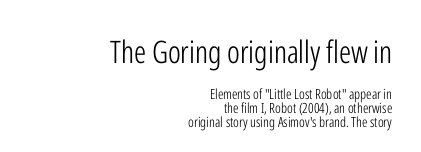
Q: Is the text bold? A: No.
Q: Is the text italic (slanted)? A: No, it is upright.
Q: Is the typeface a serif or a sans-serif typeface? A: Sans-serif.
Q: Is the text underlined? A: No.
Q: How is the paragraph aligned? A: Right-aligned.
Q: Is the spacing between letters normal or unusually wide? A: Normal.
Q: Is the spacing between lines tight, normal or loose? A: Tight.
Q: Which block of text is set in a larger size, the first (top) or the second (bottom)? A: The first (top) one.
Q: Width (condensed, normal, or wide)? A: Condensed.
Q: Stroke contrast? A: Low.
Q: x-height? A: Medium.
Q: Monospaced? A: No.
